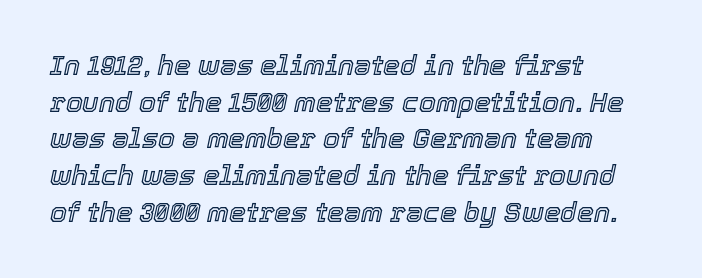
The image shows 27 px text type, italic (leaning right); set left-aligned, normal line spacing (1.36x), normal letter spacing, not underlined.
